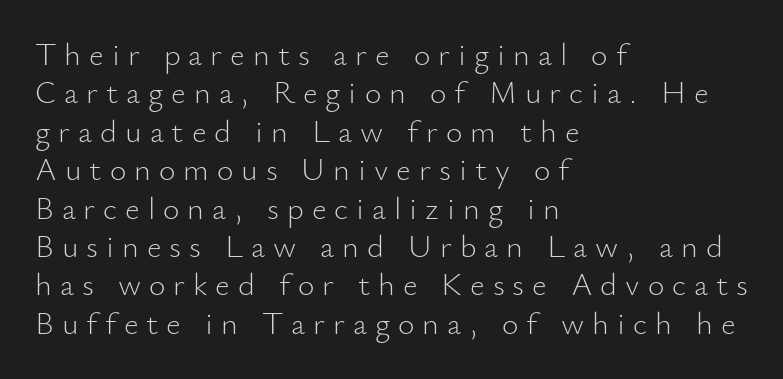
{"serif": "no", "italic": "no", "bold": "no", "weight": "light", "width": "normal", "stroke_contrast": "low", "x_height": "small", "monospaced": "no", "underline": "no", "align": "left", "line_spacing_ratio": 1.2, "letter_spacing": "wide", "letter_spacing_em": 0.25, "glyph_px": 32}
